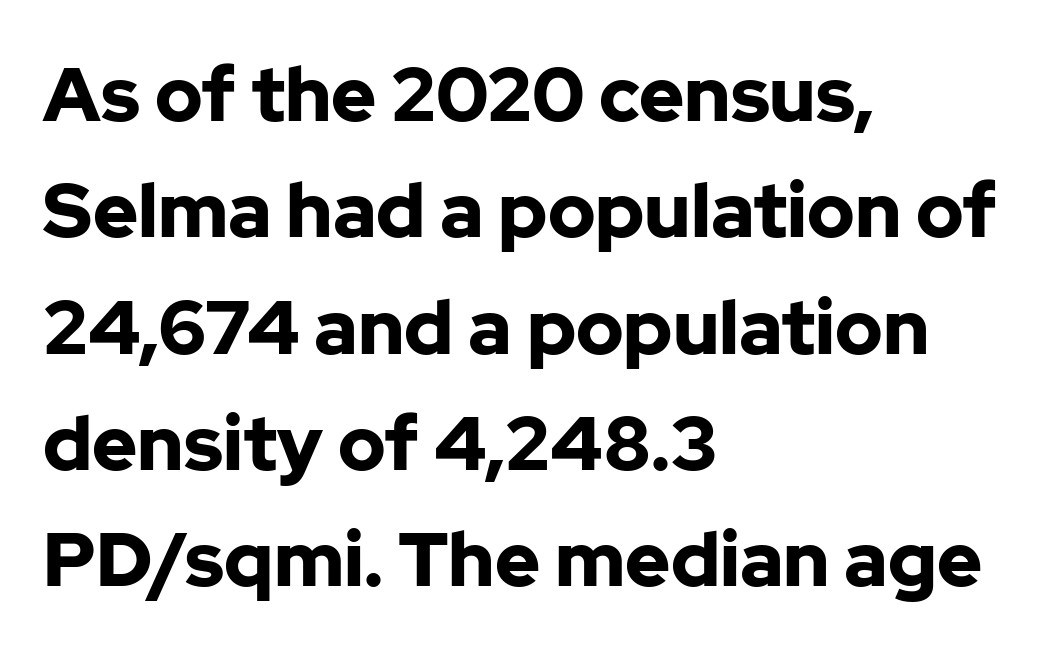
Heavy, bold letterforms. The type family on display is of the sans-serif kind. Quick note: interline space is typical. Visually the block forms a straight wall on the left and a jagged coastline on the right. Short note: letters normally spaced.
